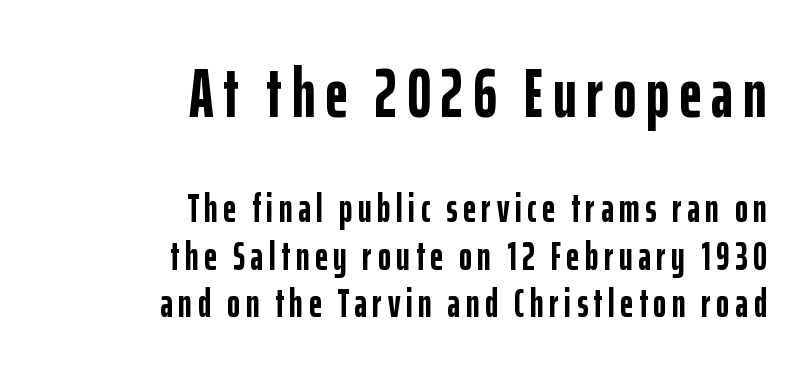
Look at the bottom of the vertical strokes: they stop flat, with no serifs. This is roman type, the default non-slanted kind. The passage shown is typed in a proportional face where columns would drift. Plain, unruled lines of type. Block one is the big one; block two sits smaller underneath.
